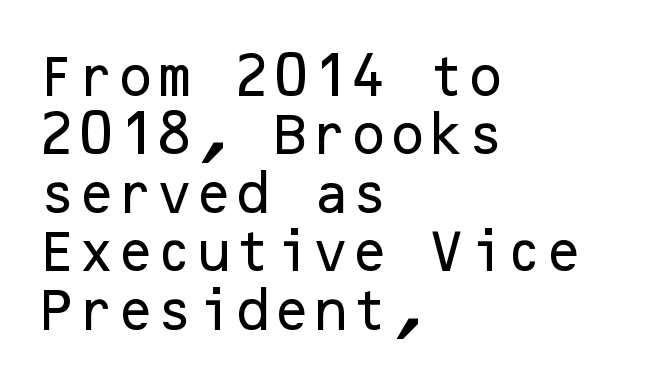
The image shows 45 px sans-serif type, upright; set left-aligned, normal line spacing (1.3x), normal letter spacing, not underlined; low stroke contrast and a medium x-height.
